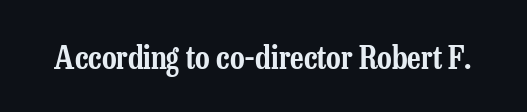
The image shows 32 px condensed serif type, upright; set normal letter spacing, not underlined; low stroke contrast and a medium x-height.
